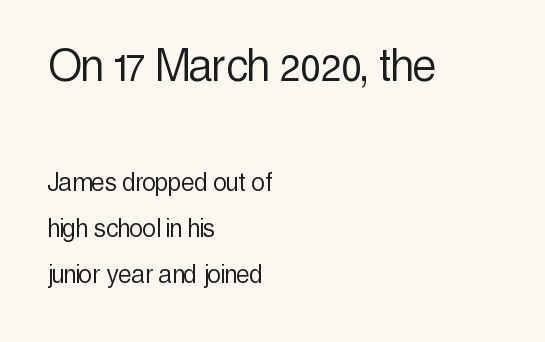
Q: Is the text bold? A: No.
Q: Is the text italic (slanted)? A: No, it is upright.
Q: Is the typeface a serif or a sans-serif typeface? A: Sans-serif.
Q: Is the text underlined? A: No.
Q: How is the paragraph aligned? A: Left-aligned.
Q: Is the spacing between letters normal or unusually wide? A: Normal.
Q: Is the spacing between lines tight, normal or loose? A: Normal.
Q: Which block of text is set in a larger size, the first (top) or the second (bottom)? A: The first (top) one.
Q: Width (condensed, normal, or wide)? A: Condensed.
Q: x-height? A: Medium.
Q: Monospaced? A: No.
